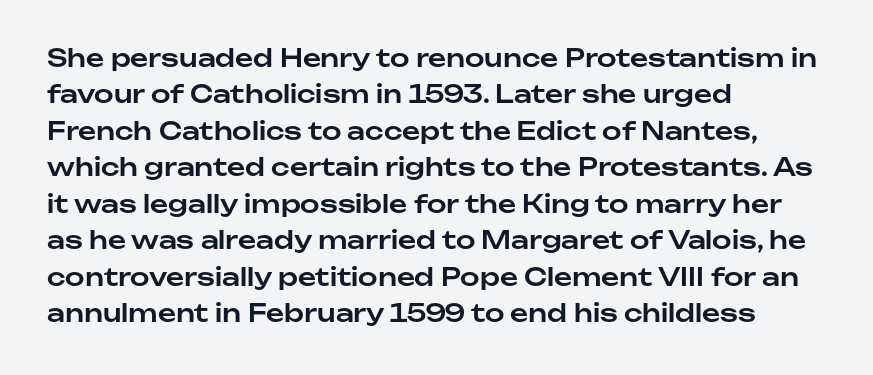
Q: Is the text italic (slanted)? A: No, it is upright.
Q: Is the text underlined? A: No.
Q: How is the paragraph aligned? A: Left-aligned.
Q: Is the spacing between letters normal or unusually wide? A: Normal.
Q: Is the spacing between lines tight, normal or loose? A: Normal.
